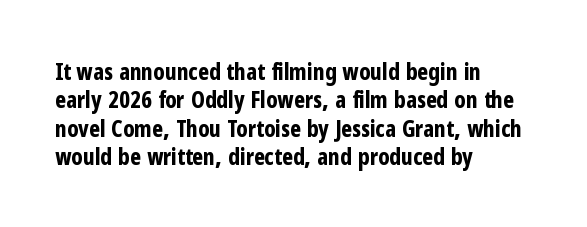
Plain, unruled lines of type. Heft: maximum for text — a bold. The tracking reads as untouched default to a designer's eye. Nope, not italic — everything's standing straight.
